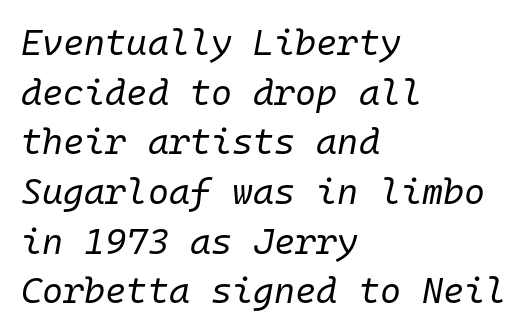
Every character here occupies the same horizontal width, giving the sample a typewriter-like rhythm. Line spacing here is normal. Check the space under the baseline: it is left empty. The face used here is rendered with its standard letterfit.
